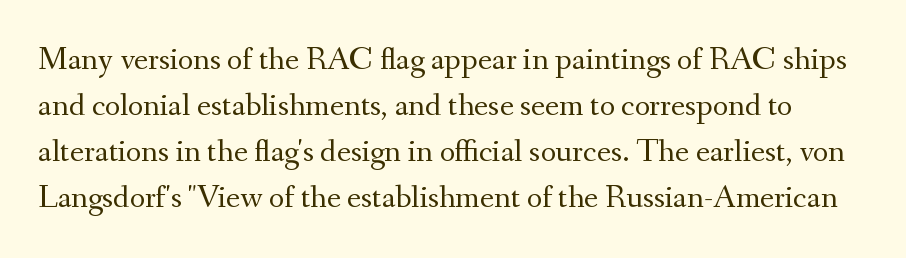
{"serif": "yes", "italic": "no", "bold": "no", "weight": "regular", "width": "normal", "stroke_contrast": "medium", "x_height": "small", "monospaced": "no", "underline": "no", "line_spacing": "normal", "line_spacing_ratio": 1.39, "letter_spacing": "normal", "letter_spacing_em": 0.0, "glyph_px": 33}
